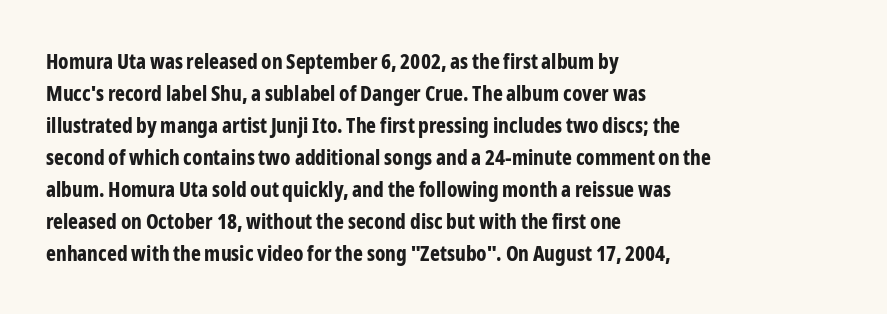
Q: Is the text bold? A: Yes.
Q: Is the text italic (slanted)? A: No, it is upright.
Q: Is the text underlined? A: No.
Q: How is the paragraph aligned? A: Left-aligned.
Q: Is the spacing between letters normal or unusually wide? A: Normal.
Q: Is the spacing between lines tight, normal or loose? A: Normal.
